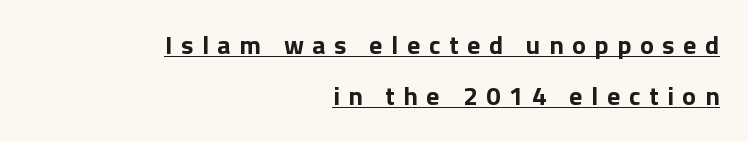
Q: Is the text bold? A: Yes.
Q: Is the text italic (slanted)? A: No, it is upright.
Q: Is the text underlined? A: Yes.
Q: How is the paragraph aligned? A: Right-aligned.
Q: Is the spacing between letters normal or unusually wide? A: Unusually wide.
Q: Is the spacing between lines tight, normal or loose? A: Loose.
